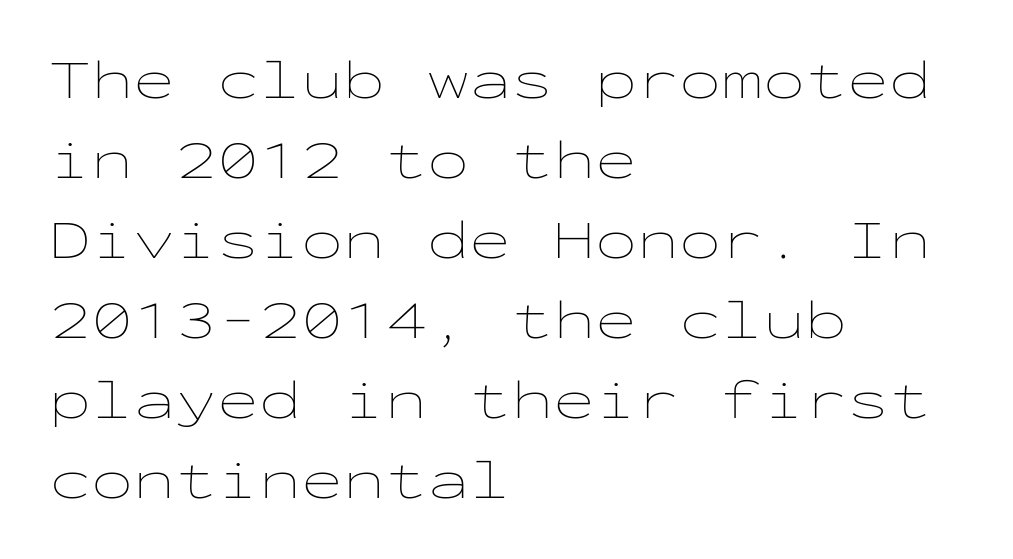
Q: Is the text bold? A: No.
Q: Is the text italic (slanted)? A: No, it is upright.
Q: Is the text underlined? A: No.
Q: How is the paragraph aligned? A: Left-aligned.
Q: Is the spacing between letters normal or unusually wide? A: Normal.
Q: Is the spacing between lines tight, normal or loose? A: Normal.
Q: Width (condensed, normal, or wide)? A: Wide.
Q: Stroke contrast? A: Low.
Q: x-height? A: Medium.
Q: Monospaced? A: Yes.
